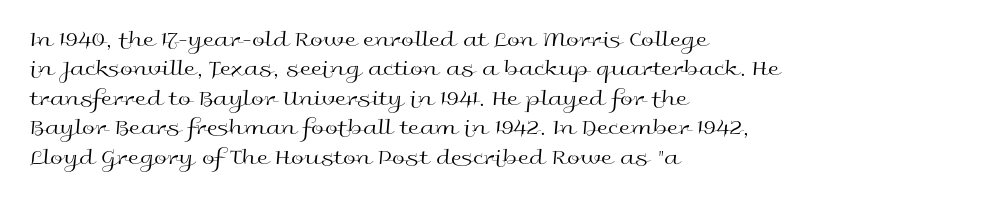
It's the straight-up-and-down kind of type. The face used here is rendered with its standard letterfit. The setting favours the left margin, as ordinary paragraphs usually do. This is not heavy type; no bold has been used. Interline gaps are of average width in this sample.
